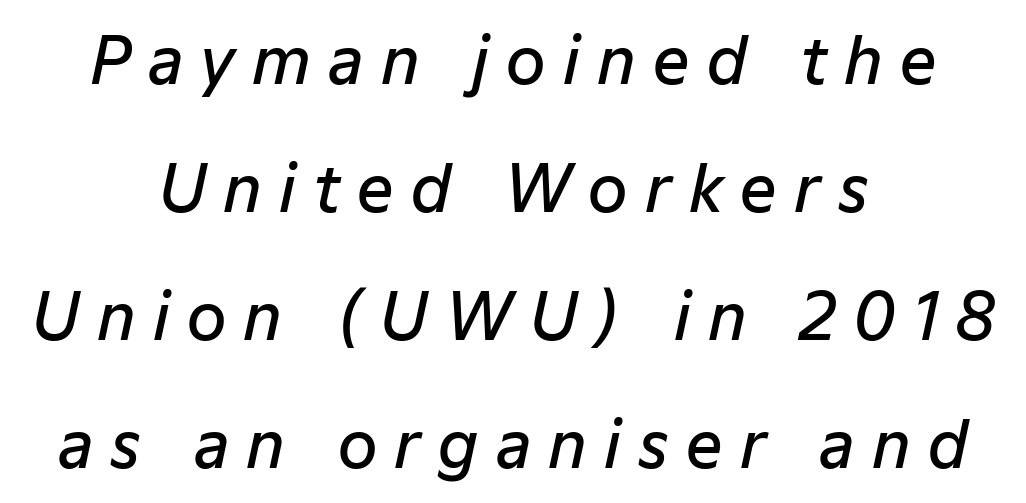
Q: Is the text bold? A: Semi-bold.
Q: Is the text italic (slanted)? A: Yes, it leans right by about 12 degrees.
Q: Is the text underlined? A: No.
Q: How is the paragraph aligned? A: Centered.
Q: Is the spacing between letters normal or unusually wide? A: Unusually wide.
Q: Is the spacing between lines tight, normal or loose? A: Loose.
Q: Width (condensed, normal, or wide)? A: Normal.
Q: Stroke contrast? A: Low.
Q: x-height? A: Medium.
Q: Monospaced? A: No.
